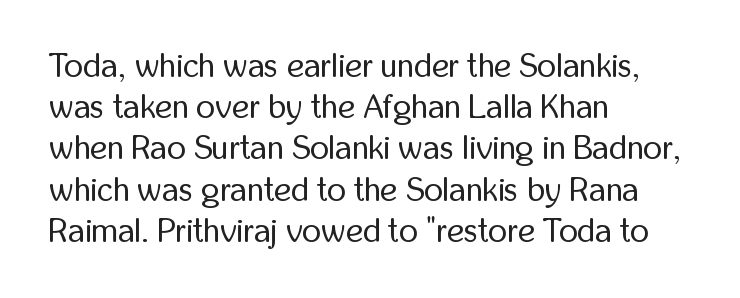
The image shows 33 px regular-weight, condensed sans-serif type, upright; set left-aligned, normal line spacing (1.25x), normal letter spacing, not underlined; low stroke contrast and a medium x-height.
